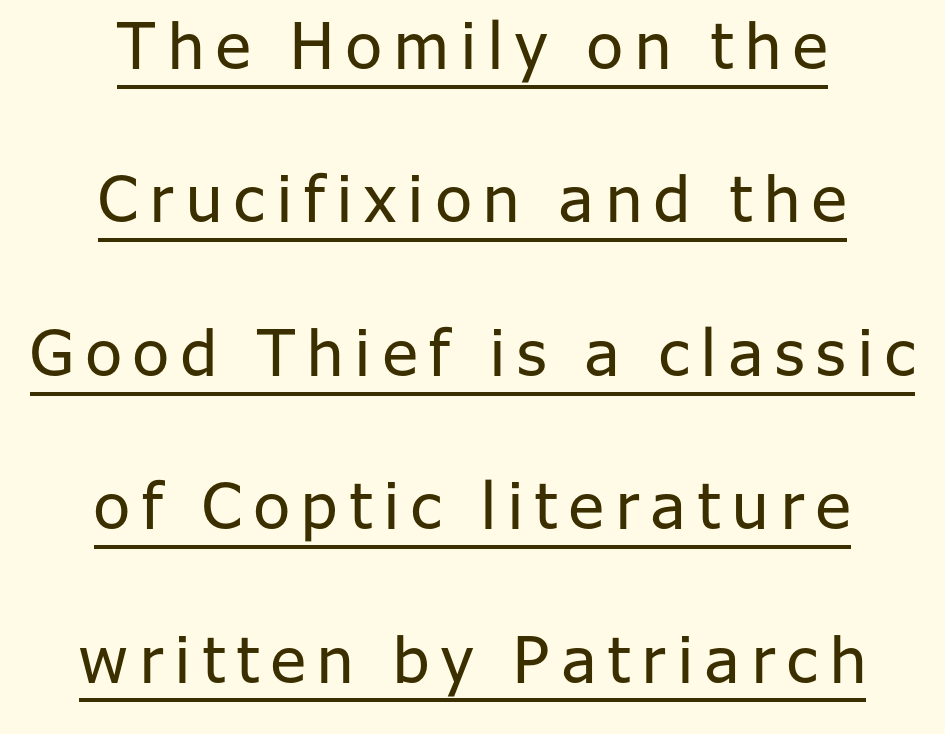
{"serif": "no", "italic": "no", "bold": "no", "weight": "regular", "width": "normal", "stroke_contrast": "low", "x_height": "medium", "monospaced": "no", "underline": "yes", "align": "center", "line_spacing": "loose", "line_spacing_ratio": 2.36, "glyph_px": 65}
